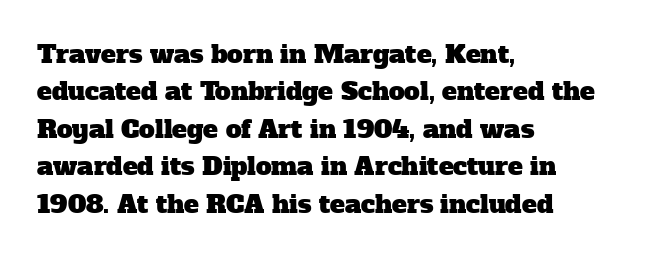
What's the leading like? Ordinary, nothing unusual. Default kerning and tracking; the words read as compact shapes. The foot of each line stays bare and open. Compared with a centered layout, this one pins lines to the left instead.
